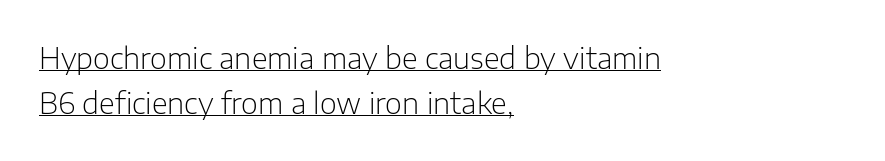
Do the characters align in a grid? No, the font is proportional. Line spacing here is normal. Horizontally, the lines are justified to the leading edge only. Underline: present.
